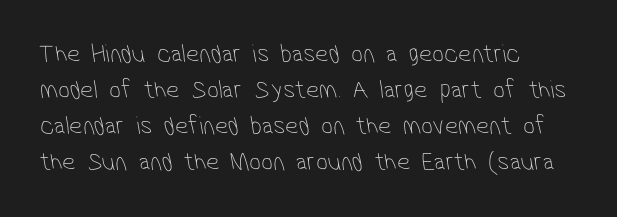
Vertical stems look standard width or narrower in stroke. Leading: standard. Each row of text sits above clean, open space. Does the copy run flush right? No — it runs flush left. Nobody touched the tracking dial on this one.
